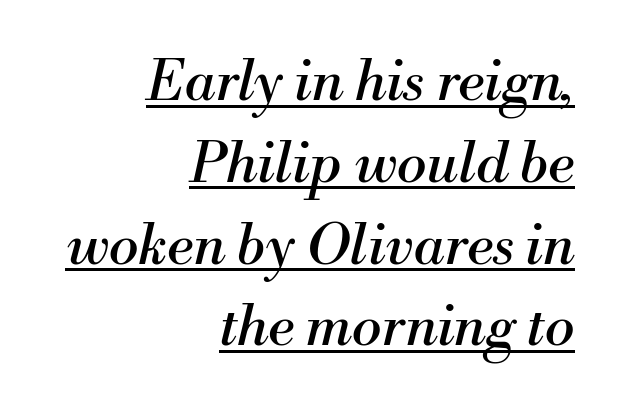
The strokes are not fattened; the text isn't bold. A continuous stroke trails under the words, as in a hyperlink. The passage shown is typeset with a serif family. This sample uses an oblique cut, with every glyph tilted off the vertical. Baseline-to-baseline distance is the conventional proportion of letter height.
